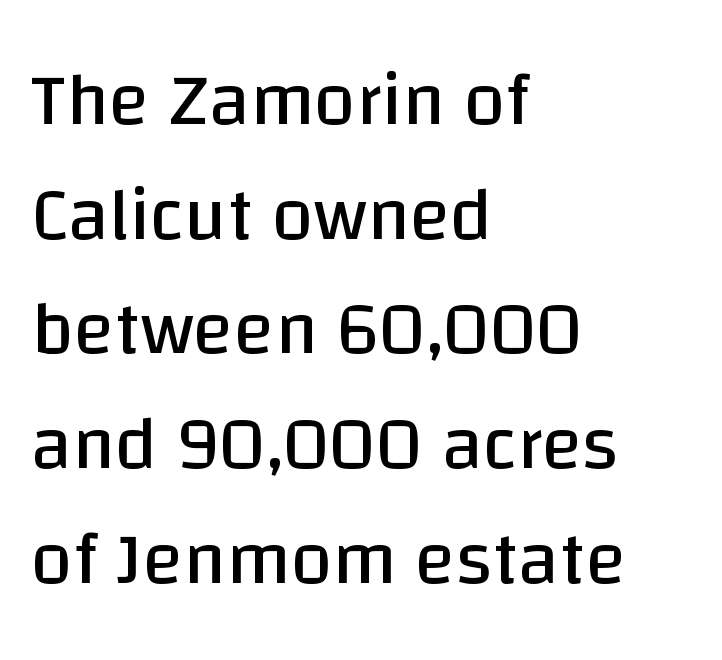
Q: Is the text bold? A: No.
Q: Is the text italic (slanted)? A: No, it is upright.
Q: Is the typeface a serif or a sans-serif typeface? A: Sans-serif.
Q: Is the text underlined? A: No.
Q: How is the paragraph aligned? A: Left-aligned.
Q: Is the spacing between letters normal or unusually wide? A: Normal.
Q: Is the spacing between lines tight, normal or loose? A: Normal.
Q: Width (condensed, normal, or wide)? A: Normal.
Q: Stroke contrast? A: Low.
Q: x-height? A: Large.
Q: Monospaced? A: No.
